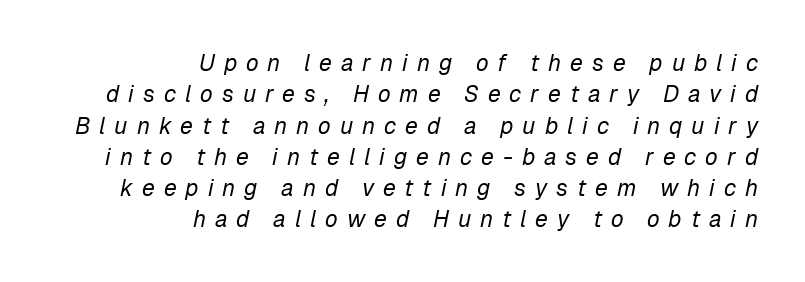
{"italic": "yes", "lean": "right", "slant_degrees": 12, "bold": "no", "underline": "no", "align": "right", "line_spacing": "normal", "line_spacing_ratio": 1.36, "letter_spacing": "wide", "letter_spacing_em": 0.39, "glyph_px": 23}
